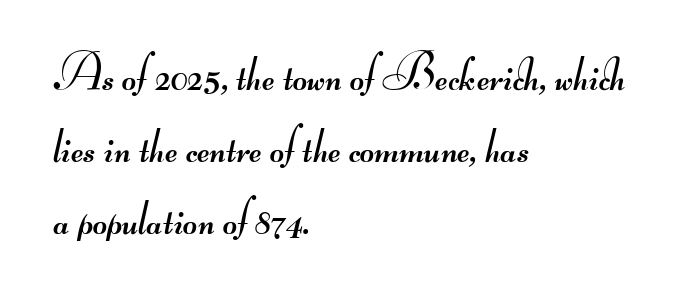
The image shows 49 px regular-weight, wide sans-serif type; set left-aligned, normal line spacing (1.47x), normal letter spacing, not underlined; medium stroke contrast.
